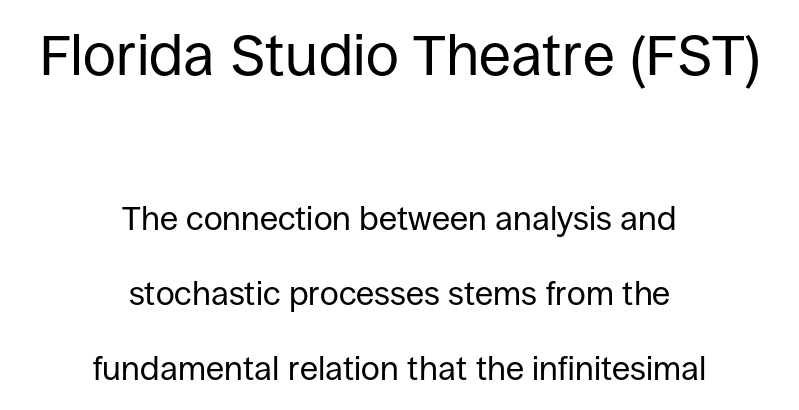
Q: Is the text bold? A: No.
Q: Is the text italic (slanted)? A: No, it is upright.
Q: Is the typeface a serif or a sans-serif typeface? A: Sans-serif.
Q: Is the text underlined? A: No.
Q: How is the paragraph aligned? A: Centered.
Q: Is the spacing between letters normal or unusually wide? A: Normal.
Q: Is the spacing between lines tight, normal or loose? A: Loose.
Q: Which block of text is set in a larger size, the first (top) or the second (bottom)? A: The first (top) one.
Q: Width (condensed, normal, or wide)? A: Normal.
Q: Stroke contrast? A: Low.
Q: x-height? A: Large.
Q: Monospaced? A: No.
